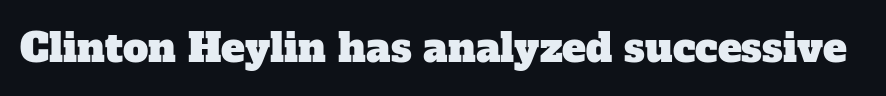
Q: Is the typeface a serif or a sans-serif typeface? A: Serif.
Q: Is the text underlined? A: No.
Q: Is the spacing between letters normal or unusually wide? A: Normal.
Q: Width (condensed, normal, or wide)? A: Normal.
Q: Stroke contrast? A: Low.
Q: x-height? A: Medium.
Q: Monospaced? A: No.
